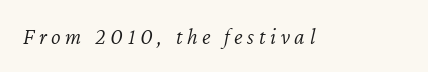
The image shows 23 px text type, italic (leaning right); set unusually wide letter spacing (+0.2 em), not underlined.
